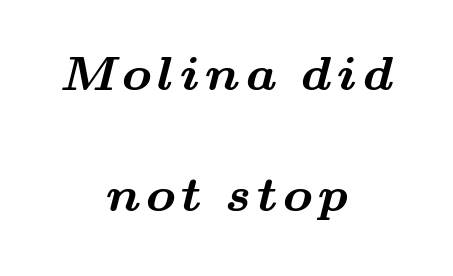
The space directly below the letters is spotless. Old-style or modern, the face here clearly has serifs. As a designer I'd log this as weight 700, bold. Horizontal bands of white between lines are thick stripes.
